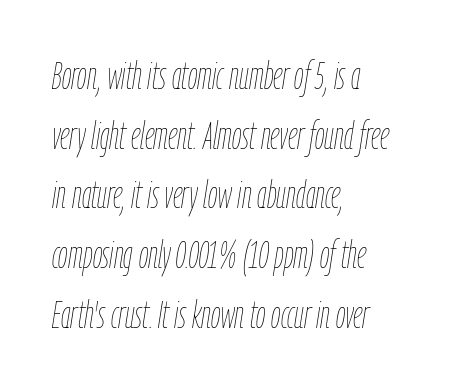
Rule under the text: the space is simply empty. Normally led — the rows are evenly, conventionally spaced. Slant detected: the letters are inclined. Stems here are at most as thick as an everyday book face. Is this a fixed-width face? No — the glyphs have proportional, varying widths. The setting favours the left margin, as ordinary paragraphs usually do.
